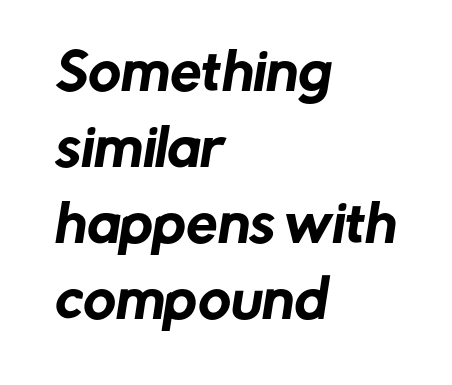
The image shows 50 px sans-serif type; set left-aligned, normal line spacing (1.52x), normal letter spacing, not underlined; low stroke contrast and a medium x-height.
